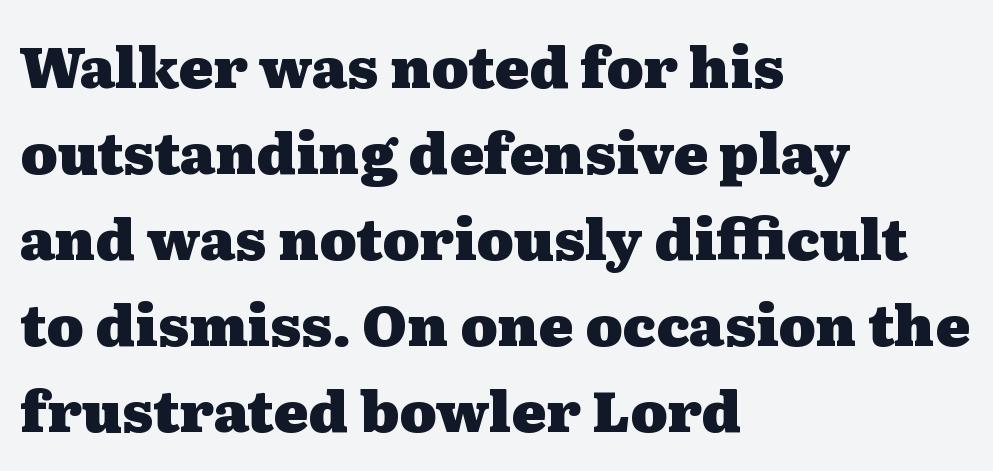
Q: Is the text bold? A: Yes.
Q: Is the text italic (slanted)? A: No, it is upright.
Q: Is the typeface a serif or a sans-serif typeface? A: Serif.
Q: Is the text underlined? A: No.
Q: How is the paragraph aligned? A: Left-aligned.
Q: Is the spacing between letters normal or unusually wide? A: Normal.
Q: Is the spacing between lines tight, normal or loose? A: Normal.
Q: Width (condensed, normal, or wide)? A: Wide.
Q: Stroke contrast? A: Medium.
Q: x-height? A: Medium.
Q: Monospaced? A: No.
